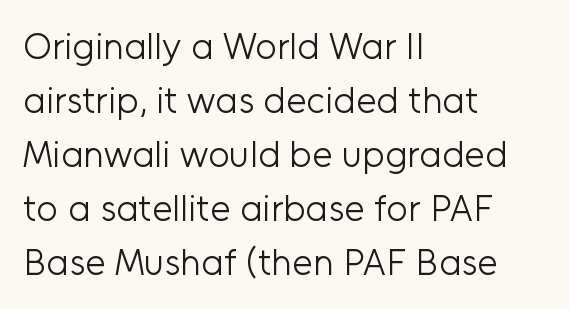
{"serif": "no", "italic": "no", "bold": "no", "weight": "light", "width": "normal", "stroke_contrast": "low", "x_height": "medium", "monospaced": "no", "underline": "no", "align": "left", "line_spacing": "normal", "line_spacing_ratio": 1.46, "letter_spacing": "normal", "letter_spacing_em": 0.0, "glyph_px": 37}
